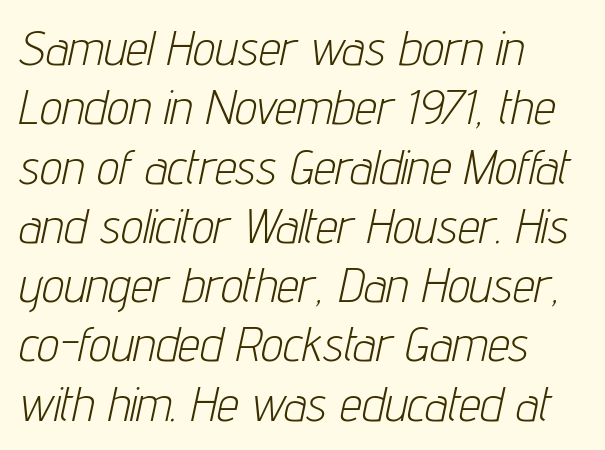
Q: Is the text bold? A: No.
Q: Is the text italic (slanted)? A: Yes, it leans right by about 12 degrees.
Q: Is the text underlined? A: No.
Q: How is the paragraph aligned? A: Left-aligned.
Q: Is the spacing between letters normal or unusually wide? A: Normal.
Q: Width (condensed, normal, or wide)? A: Condensed.
Q: Stroke contrast? A: Low.
Q: x-height? A: Medium.
Q: Monospaced? A: No.
